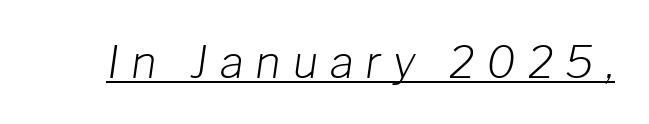
Q: Is the text bold? A: No.
Q: Is the text italic (slanted)? A: Yes, it leans right by about 8 degrees.
Q: Is the text underlined? A: Yes.
Q: Is the spacing between letters normal or unusually wide? A: Unusually wide.
Q: Width (condensed, normal, or wide)? A: Normal.
Q: Stroke contrast? A: Low.
Q: x-height? A: Medium.
Q: Monospaced? A: No.
